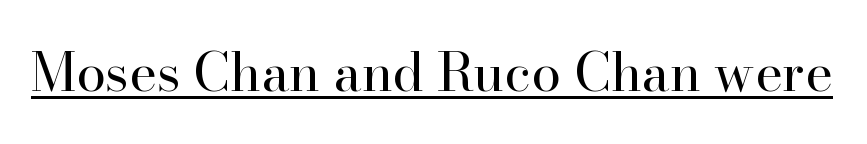
{"serif": "yes", "italic": "no", "bold": "no", "weight": "regular", "width": "normal", "stroke_contrast": "high", "x_height": "small", "monospaced": "no", "underline": "yes", "letter_spacing": "normal", "letter_spacing_em": 0.0, "glyph_px": 53}
